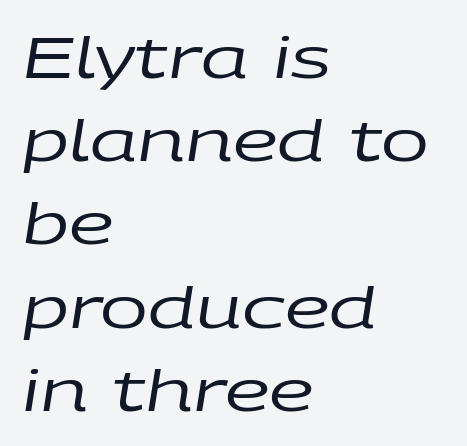
What's the leading like? Ordinary, nothing unusual. The letters advance in unequal steps, a hallmark of proportional type. The letters look calm and open, with moderate or lighter stems. Designer's note — italics engaged. The paragraph has a hard left edge and a soft right edge. Standard letterfit; no display-style spreading of the glyphs.
